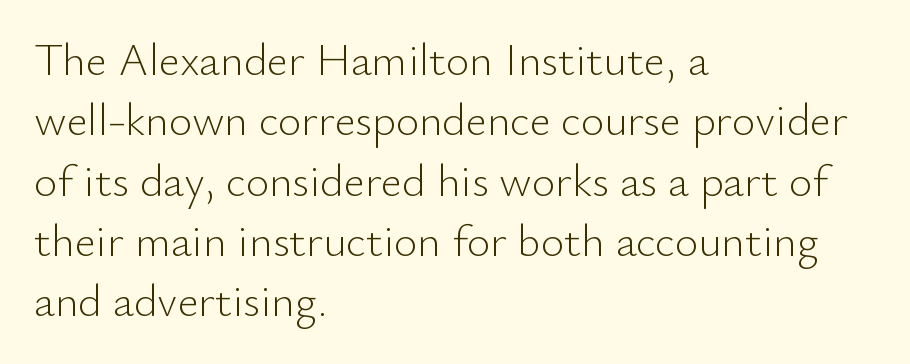
{"serif": "no", "italic": "no", "bold": "no", "weight": "light", "width": "normal", "stroke_contrast": "low", "x_height": "small", "monospaced": "no", "underline": "no", "align": "left", "line_spacing": "normal", "line_spacing_ratio": 1.34, "letter_spacing": "normal", "letter_spacing_em": 0.0, "glyph_px": 45}
